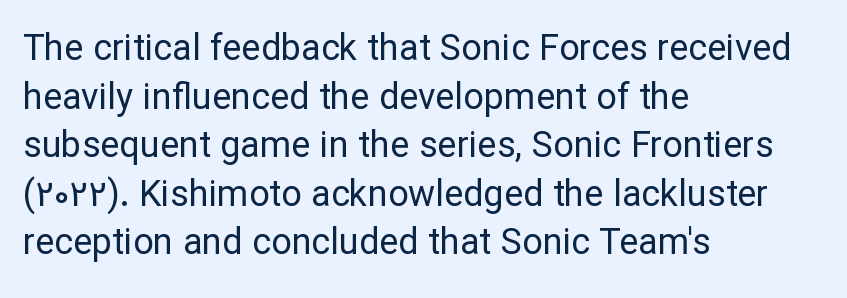
The image shows 36 px regular-weight sans-serif type, upright; set left-aligned, normal line spacing (1.35x), normal letter spacing, not underlined; low stroke contrast and a medium x-height.
